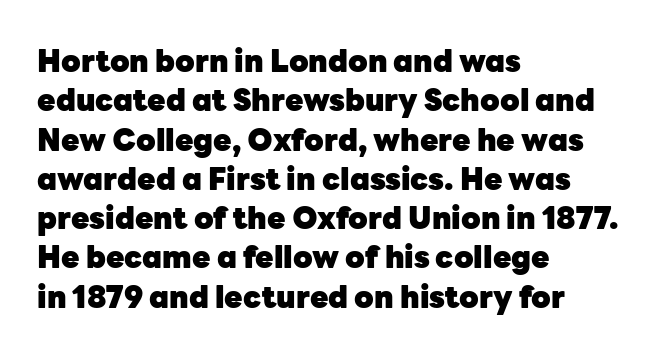
Q: Is the text bold? A: Yes.
Q: Is the text italic (slanted)? A: No, it is upright.
Q: Is the typeface a serif or a sans-serif typeface? A: Sans-serif.
Q: Is the text underlined? A: No.
Q: How is the paragraph aligned? A: Left-aligned.
Q: Is the spacing between letters normal or unusually wide? A: Normal.
Q: Is the spacing between lines tight, normal or loose? A: Normal.
Q: Width (condensed, normal, or wide)? A: Normal.
Q: Stroke contrast? A: Low.
Q: x-height? A: Medium.
Q: Monospaced? A: No.
